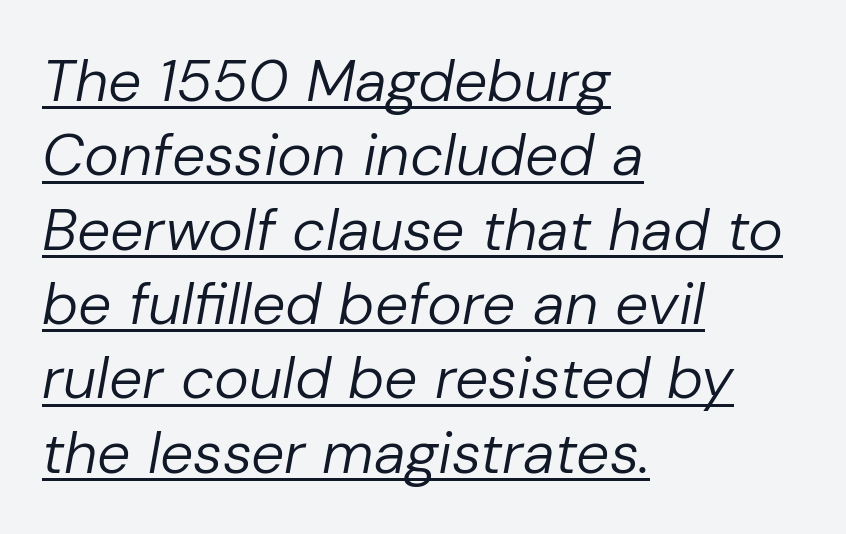
These glyphs show unthickened strokes, regular width or finer. Reading down the column, the eye jumps a familiar distance to each next line. The lines are quadded left. These lines keep a tight, regular rhythm from letter to letter. The passage shown leans; its letterforms are oblique. Looks like someone drew a line under every word here.
